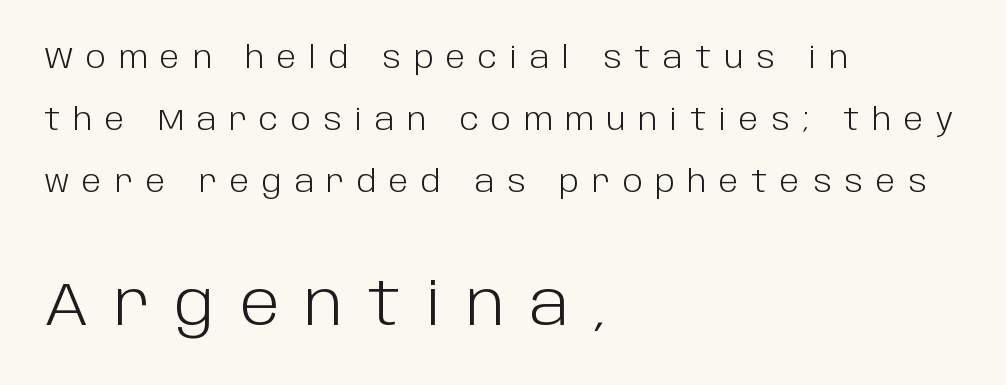
The image shows 60 px light sans-serif type, upright; set left-aligned, loose line spacing (2.06x), unusually wide letter spacing (+0.42 em), not underlined; the second (bottom) block is 2.0x larger; low stroke contrast and a large x-height.
